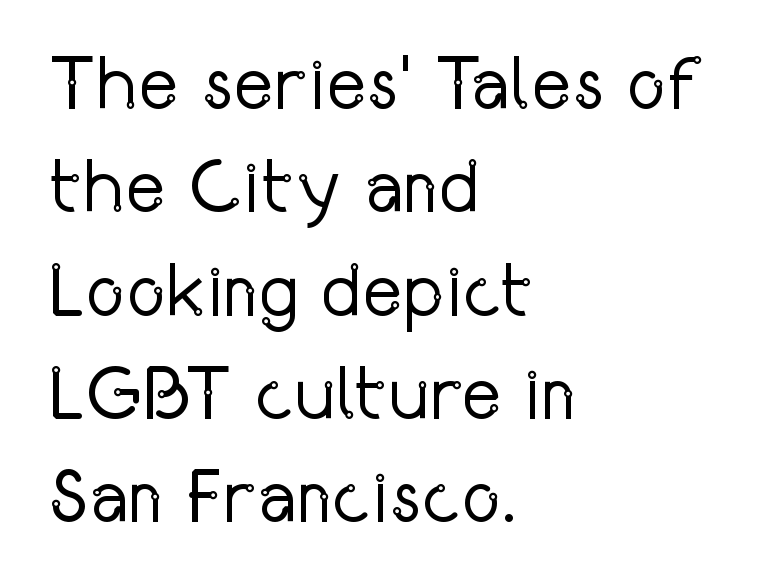
Q: Is the text bold? A: No.
Q: Is the text italic (slanted)? A: No, it is upright.
Q: Is the typeface a serif or a sans-serif typeface? A: Sans-serif.
Q: Is the text underlined? A: No.
Q: How is the paragraph aligned? A: Left-aligned.
Q: Is the spacing between letters normal or unusually wide? A: Normal.
Q: Is the spacing between lines tight, normal or loose? A: Normal.
Q: Width (condensed, normal, or wide)? A: Condensed.
Q: Stroke contrast? A: Low.
Q: x-height? A: Medium.
Q: Monospaced? A: No.
